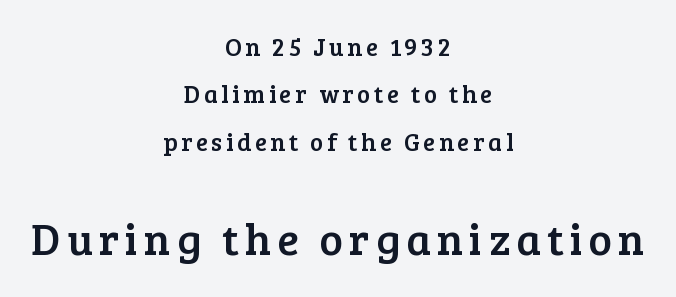
The letters advance in unequal steps, a hallmark of proportional type. The rendering positions every line midway between the sides. Block two is the big one; block one sits smaller above it. Nobody drew a line under any word here. The space between consecutive lines is lavish. The passage shown is typeset with a serif family.
